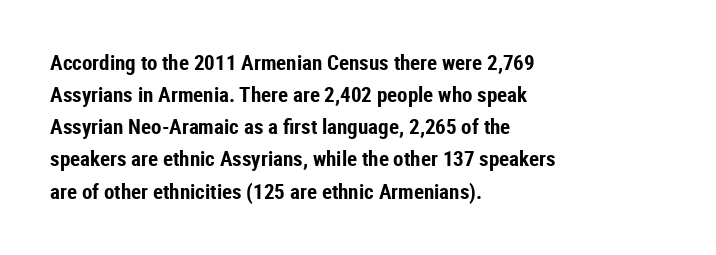
{"italic": "no", "bold": "yes", "underline": "no", "align": "left", "line_spacing": "normal", "line_spacing_ratio": 1.53, "letter_spacing": "normal", "letter_spacing_em": 0.0, "glyph_px": 21}
